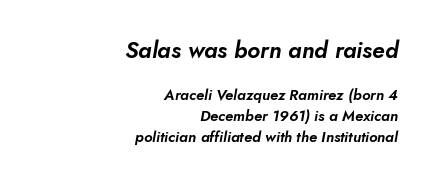
The letters are slanted; this is an italic face. Caption: upper text group enlarged, lower text group reduced. The leading is moderate, giving the passage an even texture. Lines of text with bare space underneath. The tracking reads as untouched default to a designer's eye. Each line ends at the same right margin while the left side varies.
